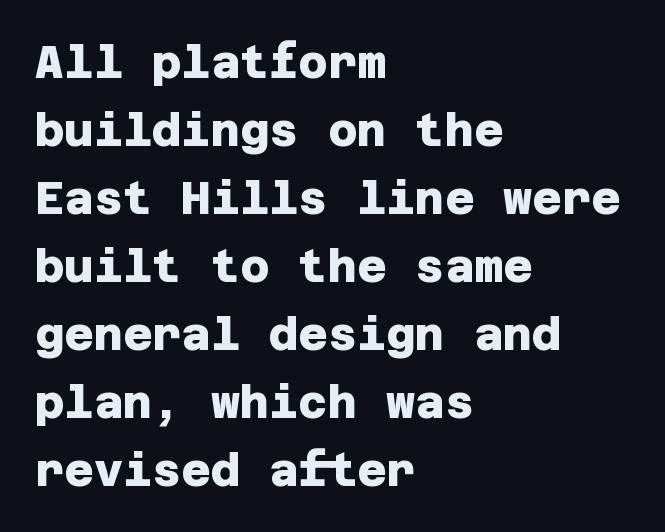
{"serif": "no", "bold": "yes", "weight": "heavy", "width": "normal", "stroke_contrast": "low", "x_height": "large", "underline": "no", "align": "left", "line_spacing": "normal", "line_spacing_ratio": 1.51, "letter_spacing": "normal", "letter_spacing_em": 0.0, "glyph_px": 45}
